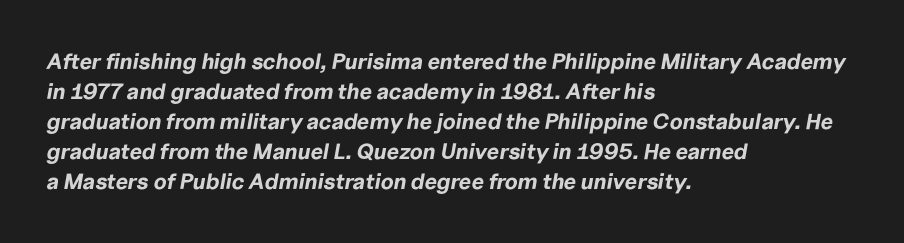
Q: Is the text bold? A: Yes.
Q: Is the text italic (slanted)? A: Yes, it leans right by about 10 degrees.
Q: Is the text underlined? A: No.
Q: How is the paragraph aligned? A: Left-aligned.
Q: Is the spacing between letters normal or unusually wide? A: Normal.
Q: Is the spacing between lines tight, normal or loose? A: Normal.
